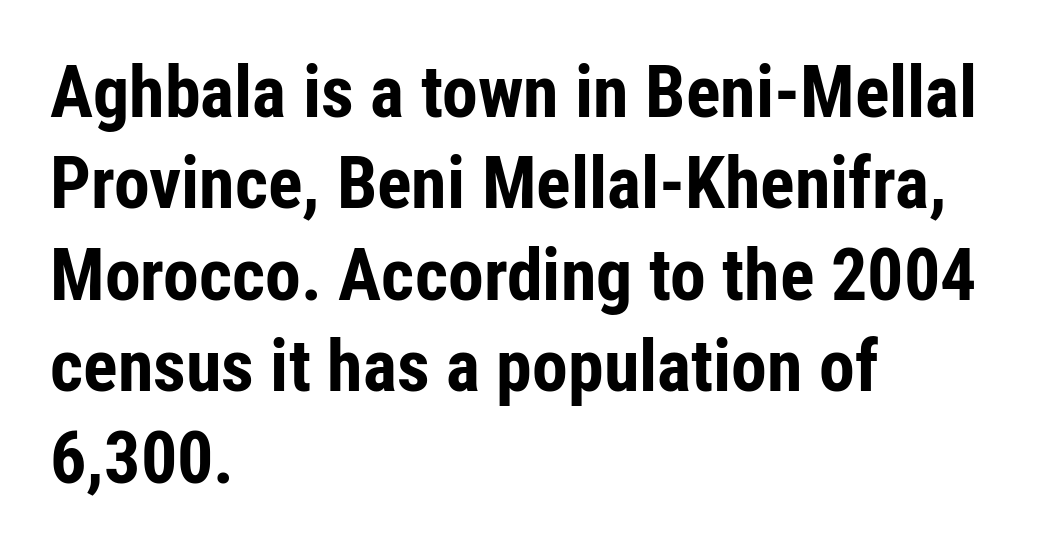
On the weight axis this lands at bold, roughly 700. Regarding leading, the lines here are spaced in the standard way. All the whitespace from short lines collects on the right. The letters stand straight up with perfectly vertical stems. The typeface chosen for these lines omits serifs.
